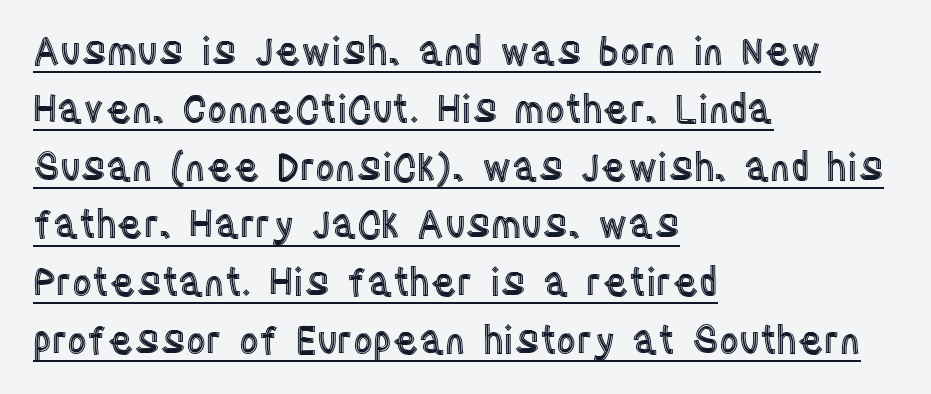
The image shows 38 px condensed type, upright; set left-aligned, normal line spacing (1.52x), normal letter spacing, underlined; a large x-height.
